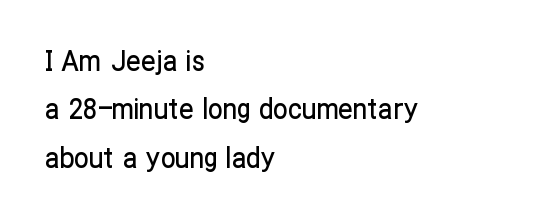
{"serif": "no", "italic": "no", "width": "condensed", "stroke_contrast": "low", "x_height": "medium", "monospaced": "no", "underline": "no", "align": "left", "line_spacing": "normal", "line_spacing_ratio": 1.67, "letter_spacing": "normal", "letter_spacing_em": 0.0, "glyph_px": 29}
